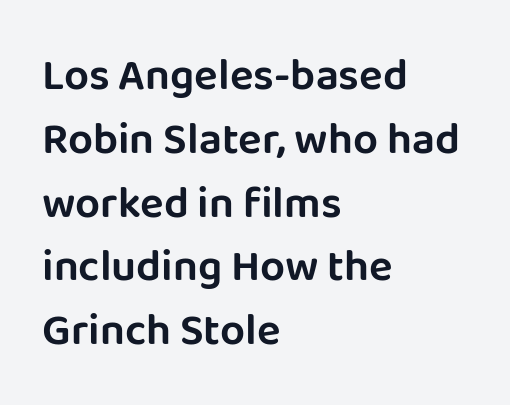
The image shows 44 px sans-serif type, upright; set left-aligned, normal line spacing (1.45x), normal letter spacing, not underlined; low stroke contrast and a large x-height.
